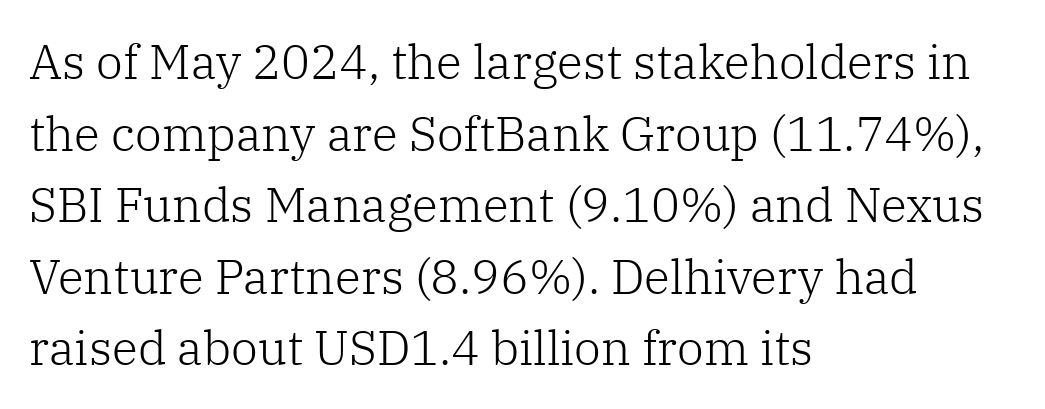
{"serif": "yes", "italic": "no", "bold": "no", "weight": "light", "width": "normal", "stroke_contrast": "low", "x_height": "medium", "monospaced": "no", "underline": "no", "align": "left", "line_spacing": "normal", "line_spacing_ratio": 1.49, "letter_spacing": "normal", "letter_spacing_em": 0.0, "glyph_px": 48}
